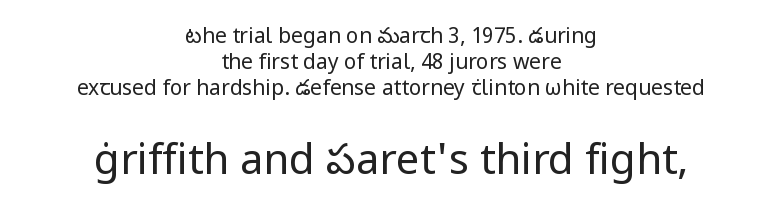
Q: Is the text bold? A: No.
Q: Is the text italic (slanted)? A: No, it is upright.
Q: Is the typeface a serif or a sans-serif typeface? A: Sans-serif.
Q: Is the text underlined? A: No.
Q: How is the paragraph aligned? A: Centered.
Q: Is the spacing between letters normal or unusually wide? A: Normal.
Q: Which block of text is set in a larger size, the first (top) or the second (bottom)? A: The second (bottom) one.
Q: Width (condensed, normal, or wide)? A: Normal.
Q: Stroke contrast? A: Low.
Q: x-height? A: Medium.
Q: Monospaced? A: No.
